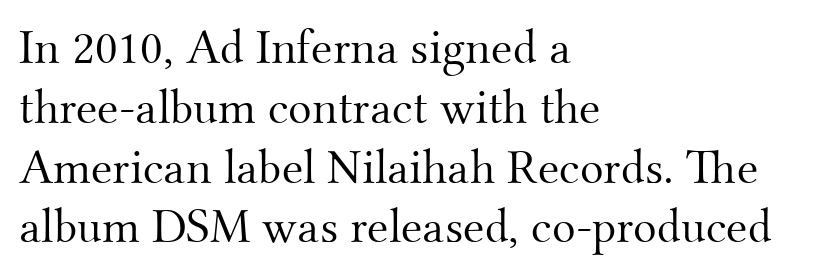
Q: Is the text bold? A: No.
Q: Is the text italic (slanted)? A: No, it is upright.
Q: Is the typeface a serif or a sans-serif typeface? A: Serif.
Q: Is the text underlined? A: No.
Q: How is the paragraph aligned? A: Left-aligned.
Q: Is the spacing between letters normal or unusually wide? A: Normal.
Q: Width (condensed, normal, or wide)? A: Normal.
Q: Stroke contrast? A: Medium.
Q: x-height? A: Small.
Q: Monospaced? A: No.
